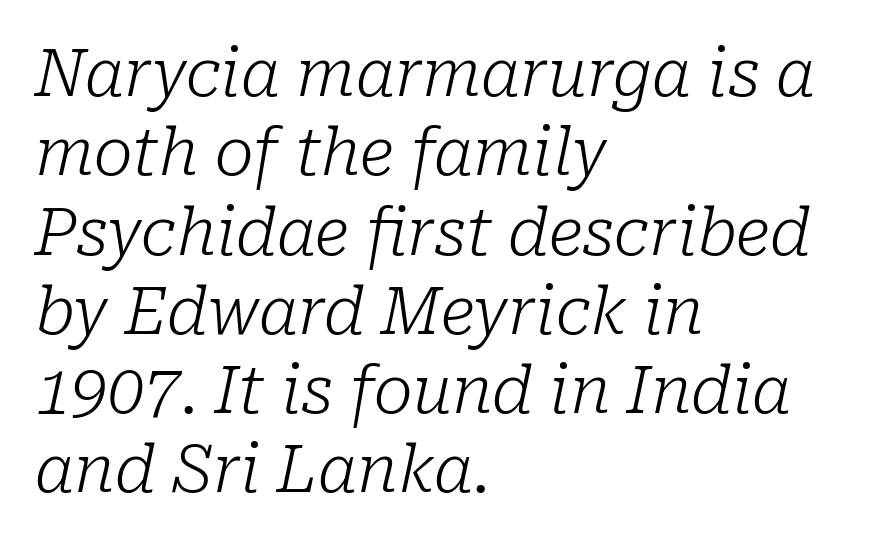
The image shows 65 px light serif type, italic (leaning right); set left-aligned, line spacing 1.22x, normal letter spacing, not underlined; low stroke contrast and a medium x-height.
